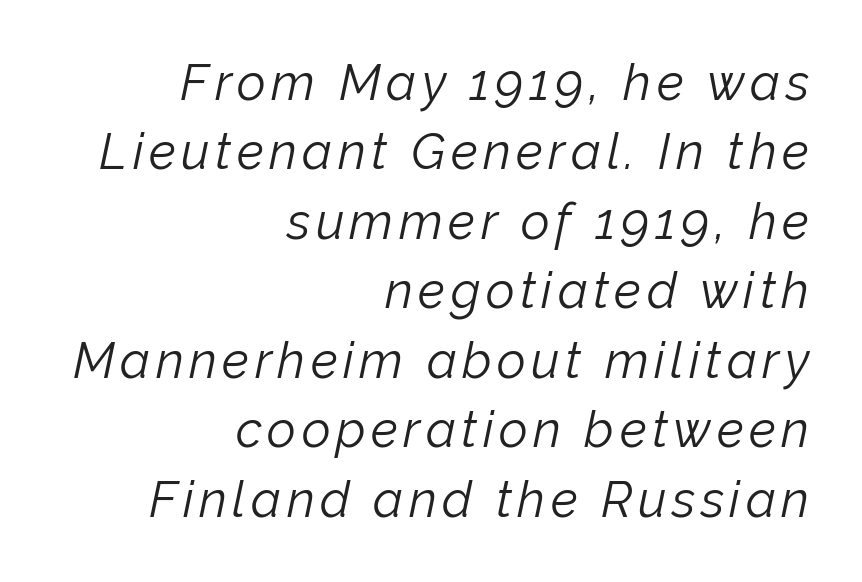
Q: Is the text bold? A: No.
Q: Is the text italic (slanted)? A: Yes, it leans right by about 12 degrees.
Q: Is the text underlined? A: No.
Q: How is the paragraph aligned? A: Right-aligned.
Q: Is the spacing between lines tight, normal or loose? A: Normal.
Q: Width (condensed, normal, or wide)? A: Normal.
Q: Stroke contrast? A: Low.
Q: x-height? A: Medium.
Q: Monospaced? A: No.
